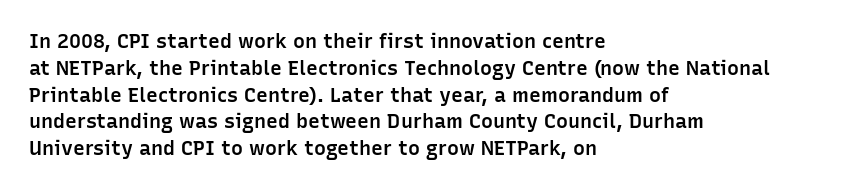
The image shows 20 px text type, upright; set left-aligned, normal line spacing (1.34x), normal letter spacing, not underlined.
